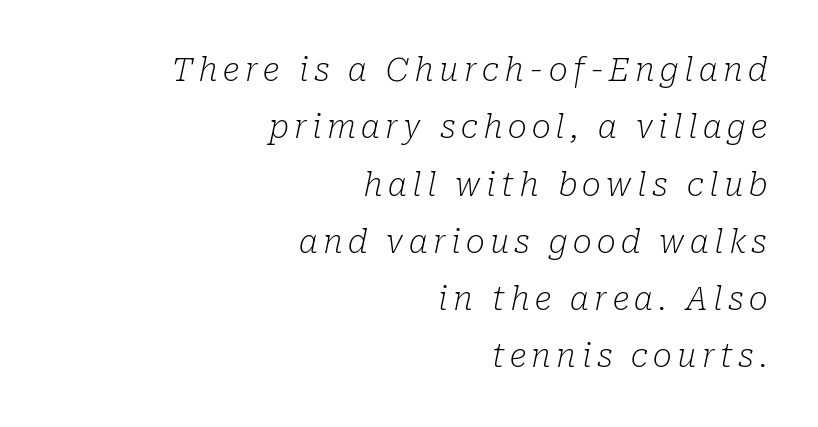
Character widths vary here, with narrow letters taking less room than wide ones. Tall strokes in this sample are angled rather than plumb. On a weight scale, this lands at 450 or below. Serif or sans? Serif — the stroke terminals have little feet.
